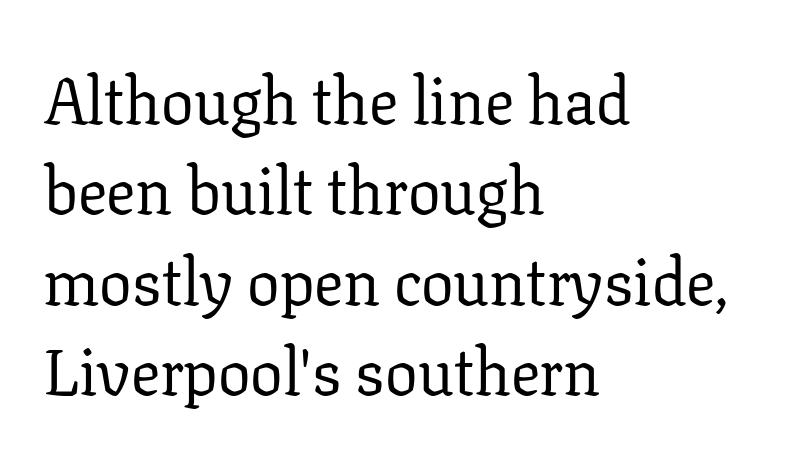
Q: Is the text bold? A: No.
Q: Is the text italic (slanted)? A: No, it is upright.
Q: Is the typeface a serif or a sans-serif typeface? A: Serif.
Q: Is the text underlined? A: No.
Q: How is the paragraph aligned? A: Left-aligned.
Q: Is the spacing between letters normal or unusually wide? A: Normal.
Q: Is the spacing between lines tight, normal or loose? A: Normal.
Q: Width (condensed, normal, or wide)? A: Normal.
Q: Stroke contrast? A: Low.
Q: x-height? A: Medium.
Q: Monospaced? A: No.
